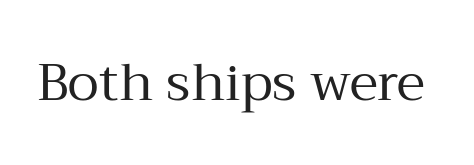
The image shows 52 px regular-weight serif type, upright; set normal letter spacing, not underlined; medium stroke contrast and a medium x-height.
